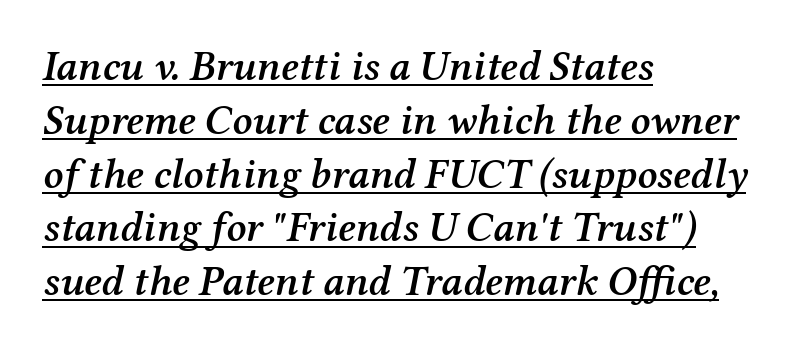
Q: Is the text bold? A: Semi-bold.
Q: Is the text italic (slanted)? A: Yes, it leans right by about 12 degrees.
Q: Is the typeface a serif or a sans-serif typeface? A: Serif.
Q: Is the text underlined? A: Yes.
Q: How is the paragraph aligned? A: Left-aligned.
Q: Is the spacing between letters normal or unusually wide? A: Normal.
Q: Is the spacing between lines tight, normal or loose? A: Normal.
Q: Width (condensed, normal, or wide)? A: Normal.
Q: Stroke contrast? A: Medium.
Q: x-height? A: Medium.
Q: Monospaced? A: No.
